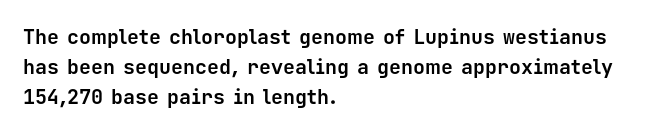
Q: Is the text bold? A: Yes.
Q: Is the text italic (slanted)? A: No, it is upright.
Q: Is the text underlined? A: No.
Q: How is the paragraph aligned? A: Left-aligned.
Q: Is the spacing between letters normal or unusually wide? A: Normal.
Q: Is the spacing between lines tight, normal or loose? A: Normal.
